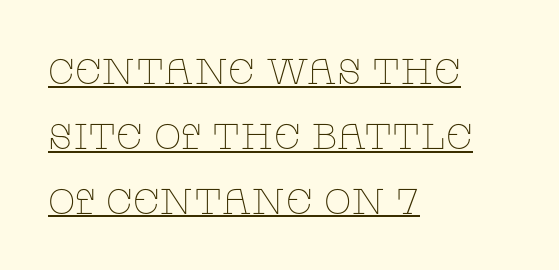
The horizontal fit of the characters is conventional and even. This is underlined copy, the kind a proofreader might mark for attention. Is the type heavy? It reads as light-to-regular instead. A student would call this left alignment; a typographer would say flush left, rag right. Note the varied advance widths — an 'i' is clearly narrower than an 'm'.
